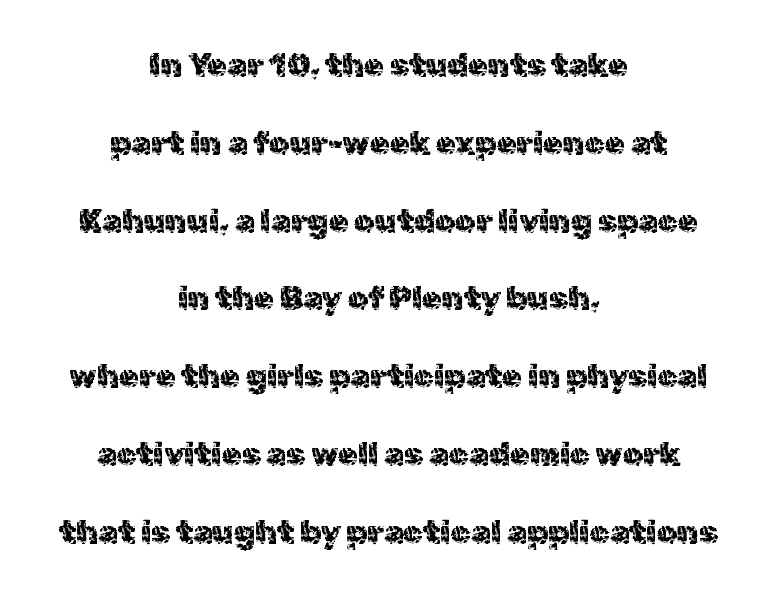
Q: Is the text italic (slanted)? A: No, it is upright.
Q: Is the typeface a serif or a sans-serif typeface? A: Sans-serif.
Q: Is the text underlined? A: No.
Q: How is the paragraph aligned? A: Centered.
Q: Is the spacing between letters normal or unusually wide? A: Normal.
Q: Is the spacing between lines tight, normal or loose? A: Loose.
Q: Width (condensed, normal, or wide)? A: Normal.
Q: x-height? A: Medium.
Q: Monospaced? A: No.
